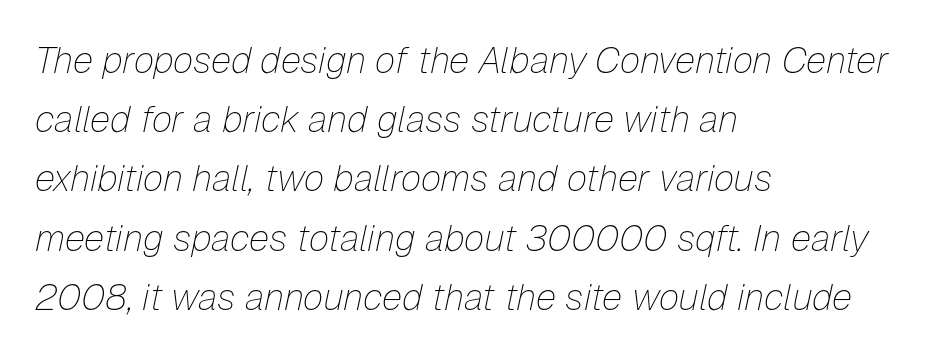
Q: Is the text bold? A: No.
Q: Is the text italic (slanted)? A: Yes, it leans right by about 12 degrees.
Q: Is the text underlined? A: No.
Q: How is the paragraph aligned? A: Left-aligned.
Q: Is the spacing between letters normal or unusually wide? A: Normal.
Q: Is the spacing between lines tight, normal or loose? A: Normal.
Q: Width (condensed, normal, or wide)? A: Normal.
Q: Stroke contrast? A: Low.
Q: x-height? A: Medium.
Q: Monospaced? A: No.
